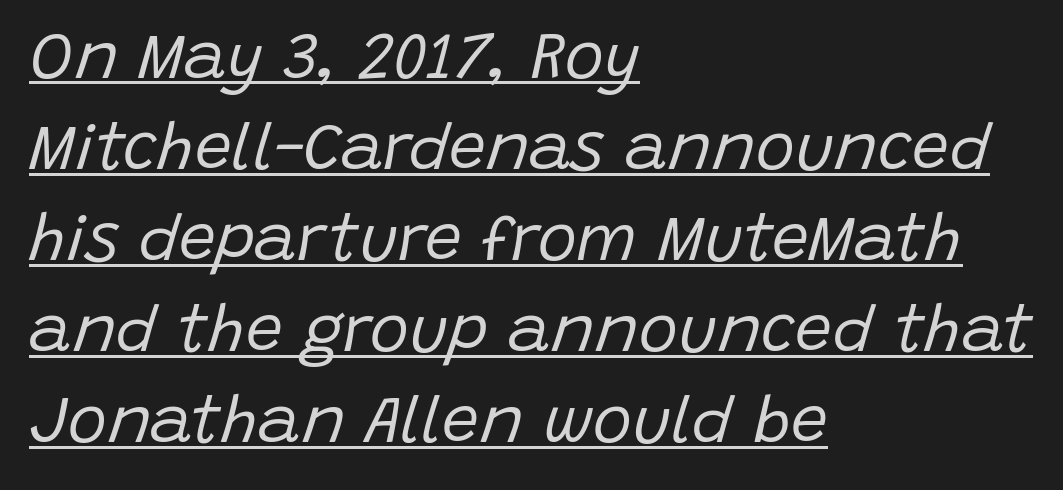
Q: Is the text bold? A: No.
Q: Is the text italic (slanted)? A: Yes, it leans right by about 15 degrees.
Q: Is the text underlined? A: Yes.
Q: How is the paragraph aligned? A: Left-aligned.
Q: Is the spacing between letters normal or unusually wide? A: Normal.
Q: Is the spacing between lines tight, normal or loose? A: Normal.
Q: Width (condensed, normal, or wide)? A: Normal.
Q: Stroke contrast? A: Low.
Q: x-height? A: Large.
Q: Monospaced? A: No.
